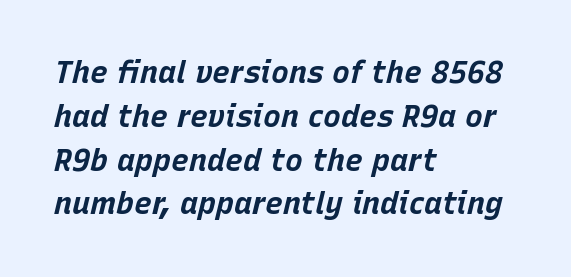
Q: Is the text bold? A: Yes.
Q: Is the text italic (slanted)? A: Yes, it leans right by about 15 degrees.
Q: Is the text underlined? A: No.
Q: How is the paragraph aligned? A: Left-aligned.
Q: Is the spacing between letters normal or unusually wide? A: Normal.
Q: Is the spacing between lines tight, normal or loose? A: Normal.
Q: Width (condensed, normal, or wide)? A: Normal.
Q: Stroke contrast? A: Low.
Q: x-height? A: Large.
Q: Monospaced? A: No.
